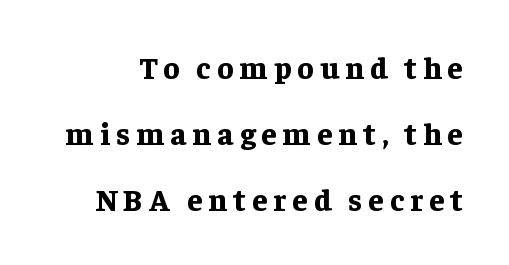
The image shows 31 px bold serif type, upright; set loose line spacing (2.13x), not underlined; low stroke contrast and a medium x-height.
